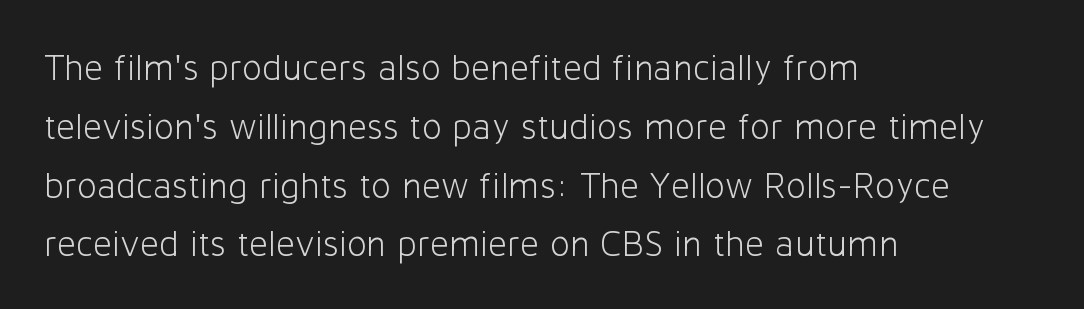
{"serif": "no", "italic": "no", "bold": "no", "weight": "light", "width": "normal", "stroke_contrast": "low", "x_height": "medium", "monospaced": "no", "underline": "no", "align": "left", "line_spacing": "normal", "line_spacing_ratio": 1.59, "letter_spacing": "normal", "letter_spacing_em": 0.0, "glyph_px": 37}
